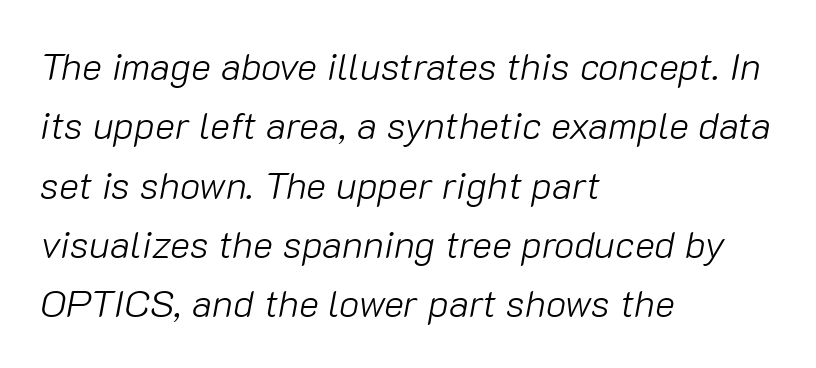
Q: Is the text bold? A: No.
Q: Is the text italic (slanted)? A: Yes, it leans right by about 10 degrees.
Q: Is the text underlined? A: No.
Q: How is the paragraph aligned? A: Left-aligned.
Q: Is the spacing between letters normal or unusually wide? A: Normal.
Q: Is the spacing between lines tight, normal or loose? A: Normal.
Q: Width (condensed, normal, or wide)? A: Normal.
Q: Stroke contrast? A: Low.
Q: x-height? A: Medium.
Q: Monospaced? A: No.
